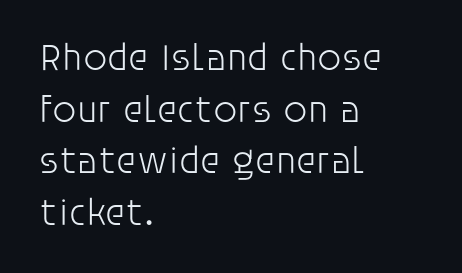
Q: Is the text bold? A: No.
Q: Is the text italic (slanted)? A: No, it is upright.
Q: Is the typeface a serif or a sans-serif typeface? A: Sans-serif.
Q: Is the text underlined? A: No.
Q: How is the paragraph aligned? A: Left-aligned.
Q: Is the spacing between letters normal or unusually wide? A: Normal.
Q: Is the spacing between lines tight, normal or loose? A: Normal.
Q: Width (condensed, normal, or wide)? A: Normal.
Q: Stroke contrast? A: Low.
Q: x-height? A: Large.
Q: Monospaced? A: No.
